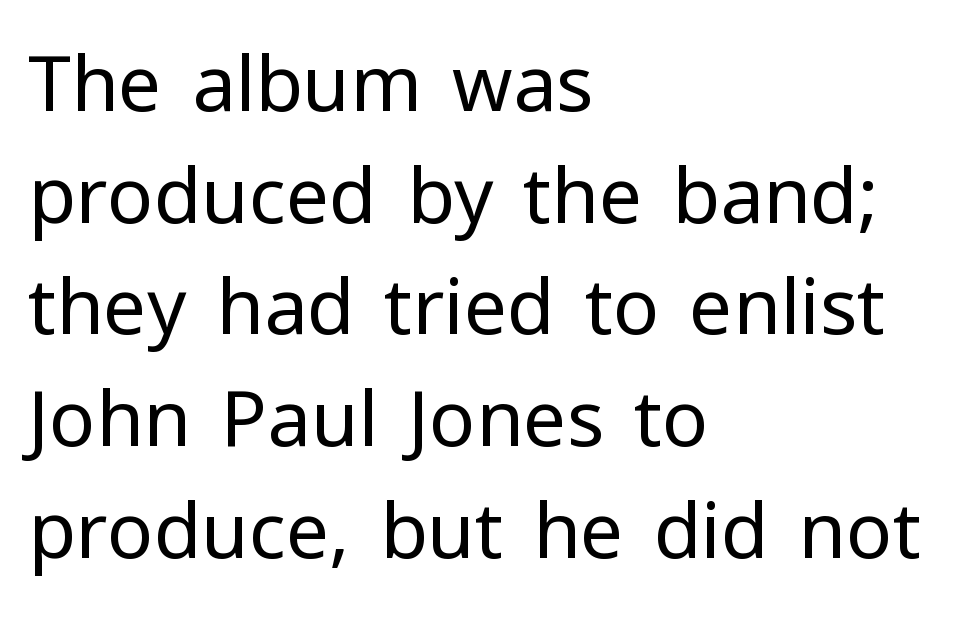
Q: Is the text bold? A: No.
Q: Is the text italic (slanted)? A: No, it is upright.
Q: Is the typeface a serif or a sans-serif typeface? A: Sans-serif.
Q: Is the text underlined? A: No.
Q: How is the paragraph aligned? A: Left-aligned.
Q: Is the spacing between letters normal or unusually wide? A: Normal.
Q: Is the spacing between lines tight, normal or loose? A: Normal.
Q: Width (condensed, normal, or wide)? A: Normal.
Q: Stroke contrast? A: Low.
Q: x-height? A: Medium.
Q: Monospaced? A: No.
